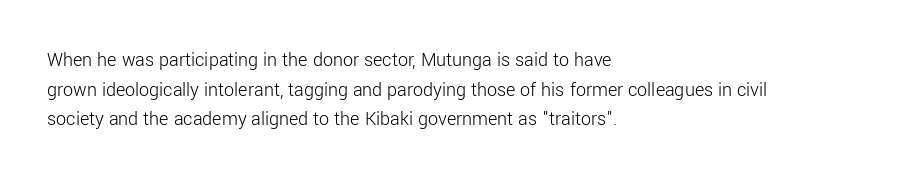
Compared with a typical body face, this is equally light or lighter still. The line texture is even and compact thanks to regular tracking. The space directly below the letters is spotless. Nope, not italic — everything's standing straight.
